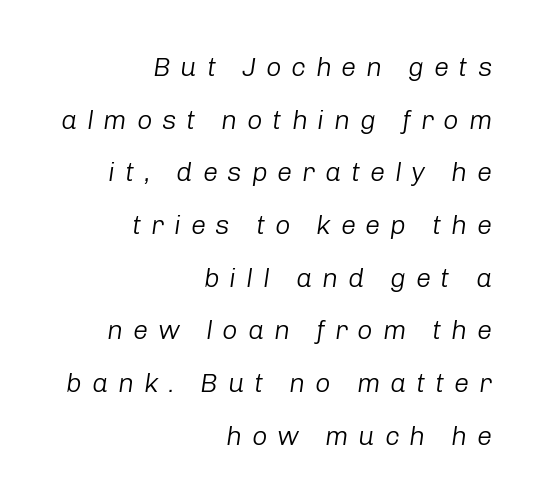
{"italic": "yes", "lean": "right", "slant_degrees": 8, "bold": "no", "underline": "no", "align": "right", "line_spacing": "loose", "line_spacing_ratio": 1.95, "letter_spacing": "wide", "letter_spacing_em": 0.36, "glyph_px": 27}
